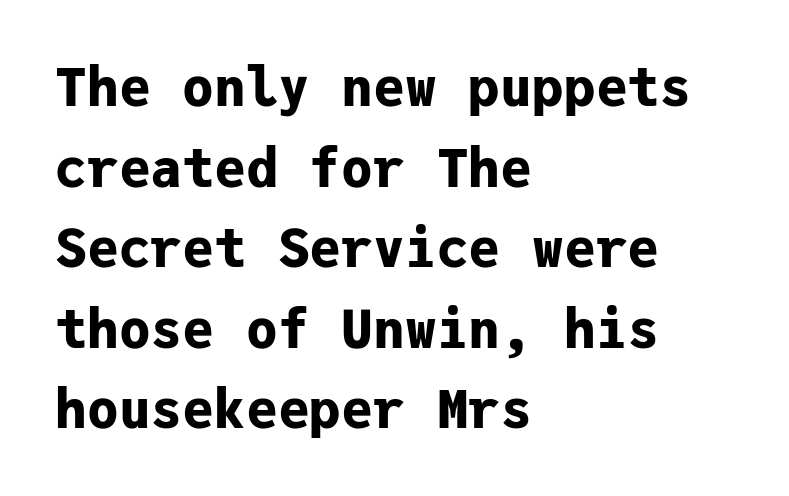
{"serif": "no", "italic": "no", "bold": "yes", "weight": "bold", "width": "normal", "stroke_contrast": "low", "x_height": "medium", "monospaced": "yes", "underline": "no", "align": "left", "line_spacing": "normal", "line_spacing_ratio": 1.52, "letter_spacing": "normal", "letter_spacing_em": 0.0, "glyph_px": 53}
